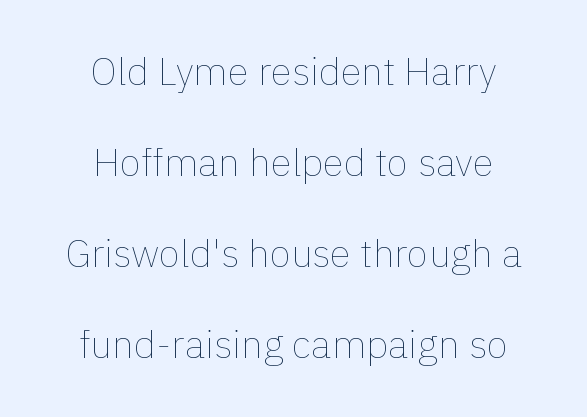
Q: Is the text bold? A: No.
Q: Is the text italic (slanted)? A: No, it is upright.
Q: Is the text underlined? A: No.
Q: How is the paragraph aligned? A: Centered.
Q: Is the spacing between letters normal or unusually wide? A: Normal.
Q: Is the spacing between lines tight, normal or loose? A: Loose.
Q: Width (condensed, normal, or wide)? A: Normal.
Q: Stroke contrast? A: Low.
Q: x-height? A: Medium.
Q: Monospaced? A: No.
